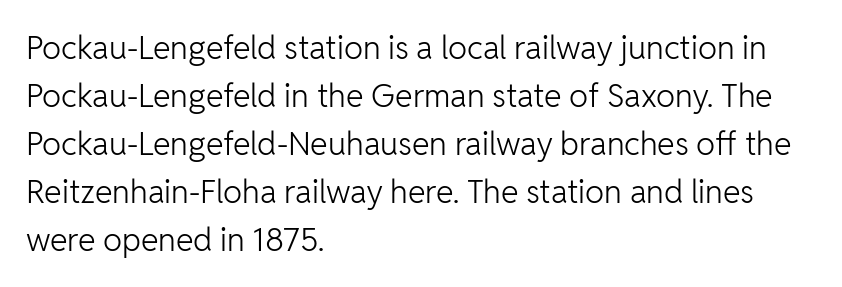
The image shows 32 px light sans-serif type, upright; set left-aligned, normal line spacing (1.5x), normal letter spacing, not underlined; low stroke contrast and a medium x-height.
